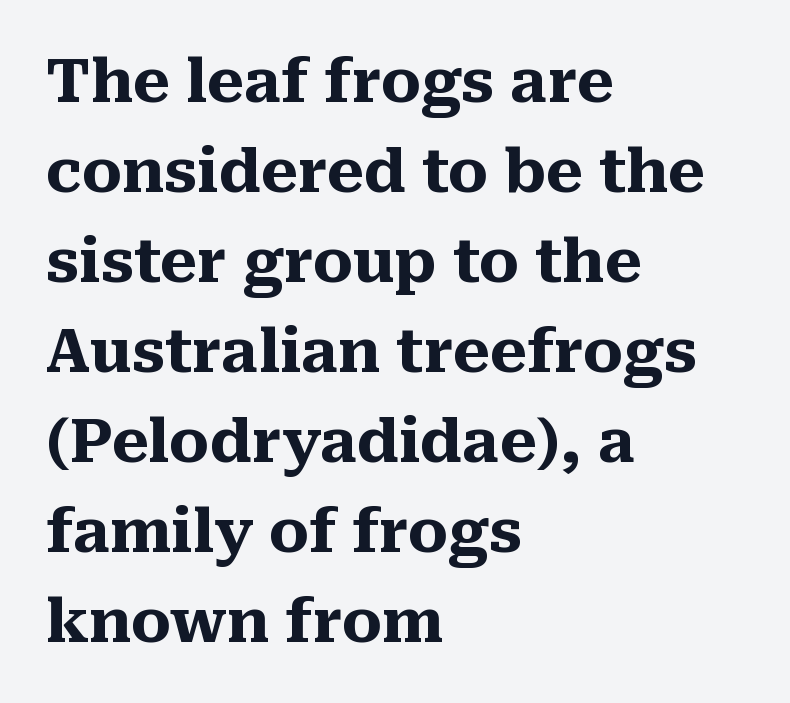
{"serif": "yes", "italic": "no", "bold": "yes", "weight": "heavy", "width": "normal", "stroke_contrast": "medium", "x_height": "medium", "monospaced": "no", "underline": "no", "align": "left", "line_spacing": "normal", "line_spacing_ratio": 1.5, "letter_spacing": "normal", "letter_spacing_em": 0.0, "glyph_px": 60}
